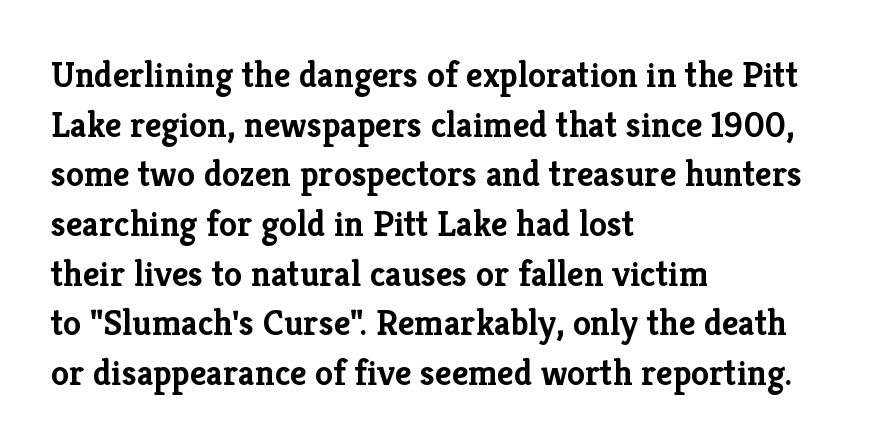
The image shows 36 px semibold serif type, upright; set left-aligned, normal line spacing (1.38x), normal letter spacing, not underlined; low stroke contrast and a medium x-height.
